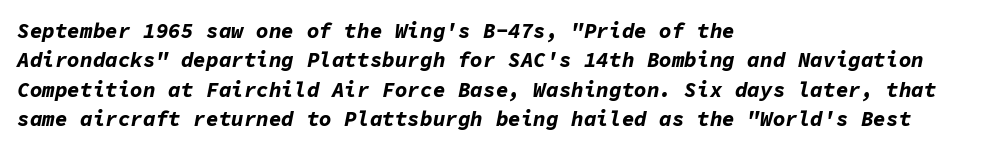
Q: Is the text bold? A: Yes.
Q: Is the text italic (slanted)? A: Yes, it leans right by about 11 degrees.
Q: Is the text underlined? A: No.
Q: How is the paragraph aligned? A: Left-aligned.
Q: Is the spacing between letters normal or unusually wide? A: Normal.
Q: Is the spacing between lines tight, normal or loose? A: Normal.
